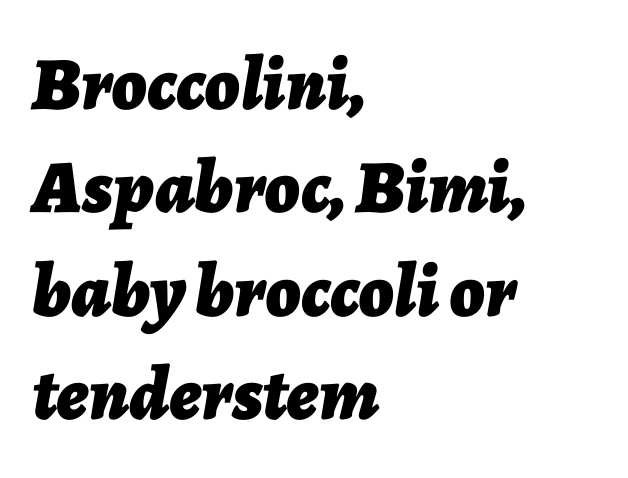
The typesetting leans heavy: a genuine bold. One-word summary of the alignment: left. Does extra space separate the letters? No, they use regular spacing. This block has exactly the height ordinary leading produces. Quick note: italic.
